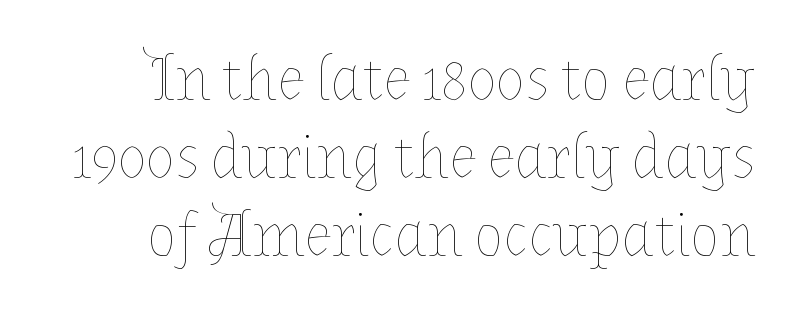
The horizontal fit of the characters is conventional and even. Tall strokes in this sample are plumb rather than angled. In terms of leading, this rendering sits right in the middle. No word sits above an underline.
